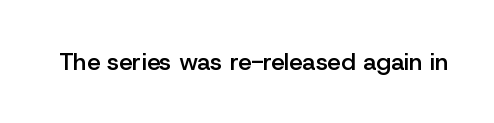
The image shows 24 px text type, upright; set normal letter spacing, not underlined.
